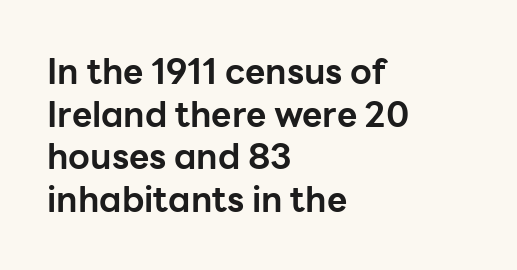
{"serif": "no", "italic": "no", "bold": "yes", "weight": "bold", "width": "normal", "stroke_contrast": "low", "x_height": "medium", "monospaced": "no", "underline": "no", "align": "left", "line_spacing_ratio": 1.22, "letter_spacing": "normal", "letter_spacing_em": 0.0, "glyph_px": 35}
